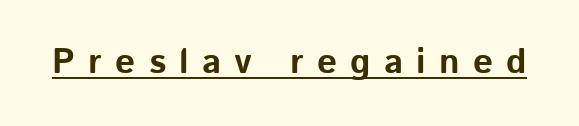
{"serif": "no", "italic": "no", "bold": "yes", "weight": "bold", "width": "normal", "stroke_contrast": "low", "x_height": "medium", "monospaced": "no", "underline": "yes", "letter_spacing": "wide", "letter_spacing_em": 0.38, "glyph_px": 35}
